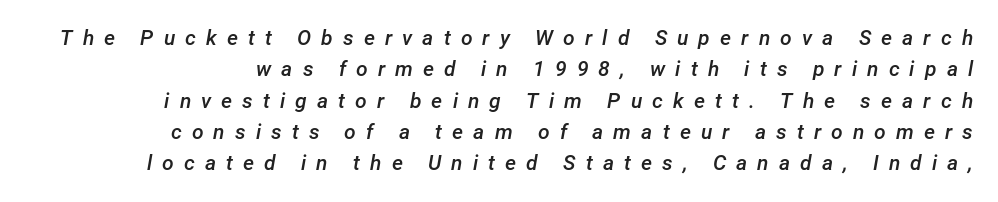
The image shows 21 px text type, italic (leaning right); set right-aligned, normal line spacing (1.49x), unusually wide letter spacing (+0.48 em), not underlined.
